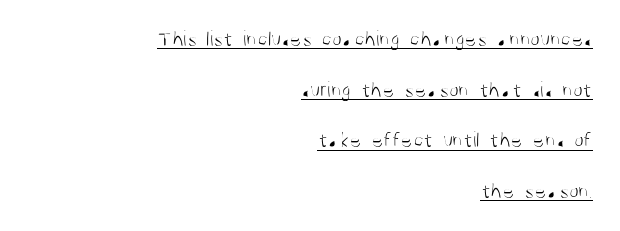
Q: Is the text bold? A: No.
Q: Is the text italic (slanted)? A: No, it is upright.
Q: Is the text underlined? A: Yes.
Q: How is the paragraph aligned? A: Right-aligned.
Q: Is the spacing between letters normal or unusually wide? A: Normal.
Q: Is the spacing between lines tight, normal or loose? A: Loose.
